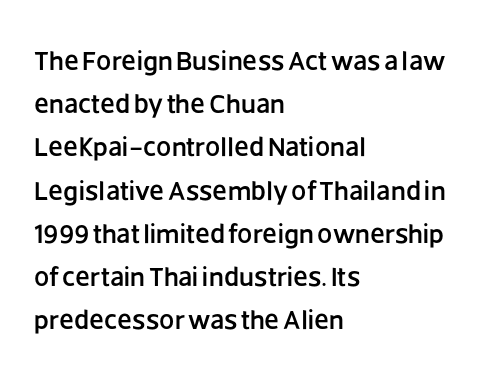
Anything drawn beneath the words? Only blank space. In terms of letterspacing, this is plain default setting. No italicization has been applied; the sample stays upright. The block of text has a typical density, with ordinary space between rows. Horizontal alignment here is leftward, the default for most running prose.
